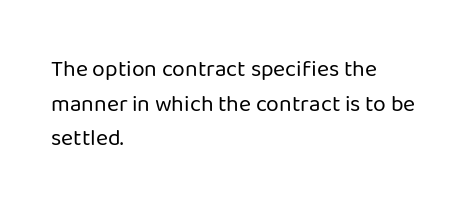
Q: Is the text bold? A: No.
Q: Is the text italic (slanted)? A: No, it is upright.
Q: Is the text underlined? A: No.
Q: How is the paragraph aligned? A: Left-aligned.
Q: Is the spacing between letters normal or unusually wide? A: Normal.
Q: Is the spacing between lines tight, normal or loose? A: Normal.
